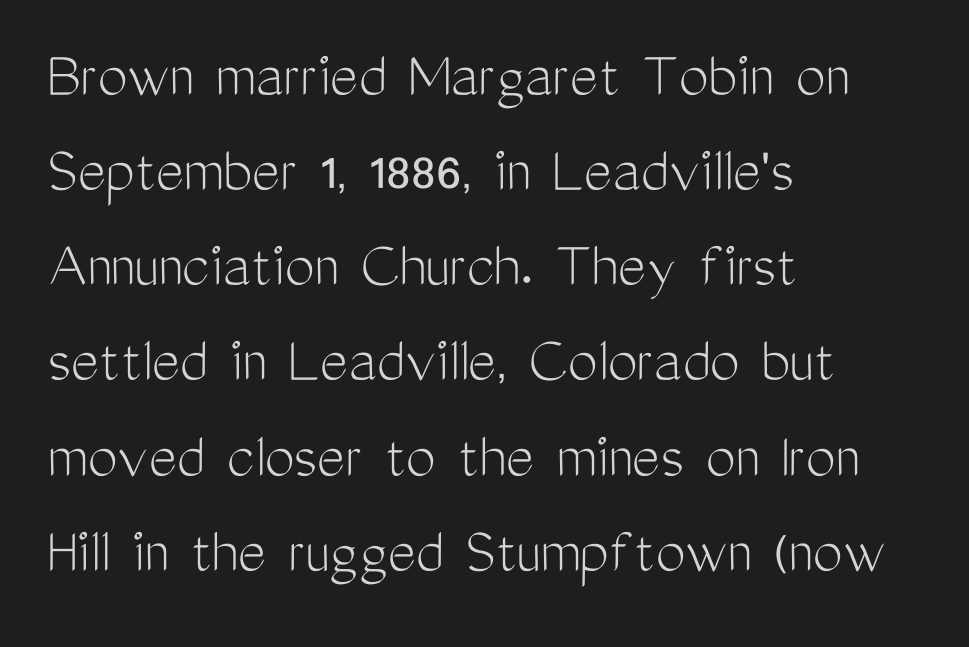
A student would call this left alignment; a typographer would say flush left, rag right. Designer's note — italics off, roman on. The area under the type is left untouched. Words appear dense and cohesive because spacing is normal. The font family rendered here belongs to the sans-serif group.
